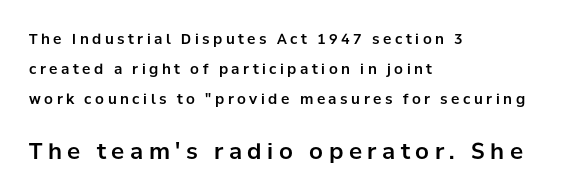
{"italic": "no", "underline": "no", "align": "left", "line_spacing": "loose", "line_spacing_ratio": 2.14, "letter_spacing": "wide", "letter_spacing_em": 0.25, "larger_block": "second", "size_ratio": 1.57, "glyph_px": 22}
